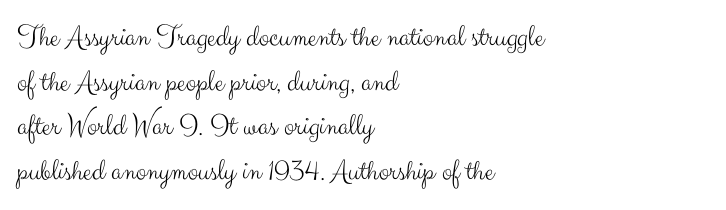
The image shows 31 px light sans-serif type; set left-aligned, normal line spacing (1.44x), normal letter spacing, not underlined; medium stroke contrast and a small x-height.
